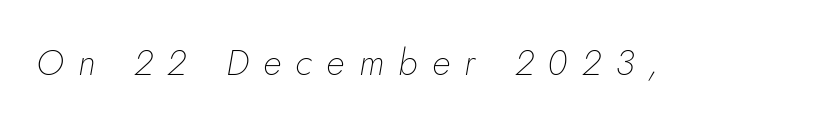
The image shows 36 px thin type, italic (leaning right); set unusually wide letter spacing (+0.4 em), not underlined; low stroke contrast and a small x-height.
